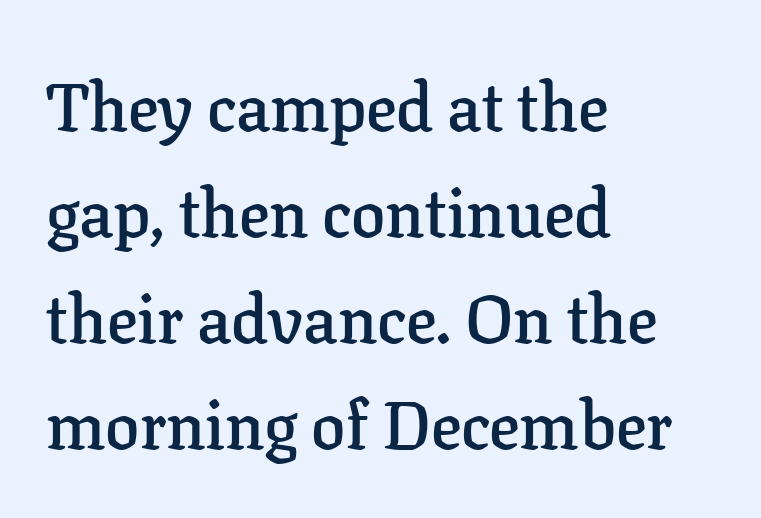
The image shows 68 px semibold serif type, upright; set left-aligned, normal line spacing (1.56x), normal letter spacing, not underlined; low stroke contrast and a medium x-height.
